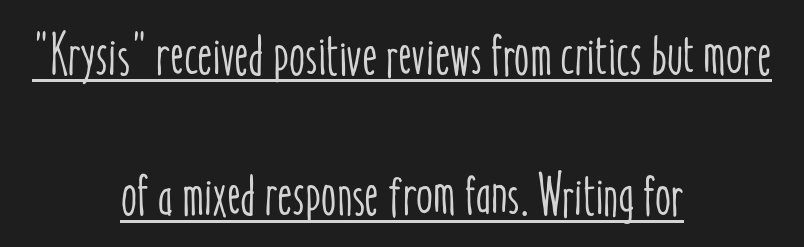
The image shows 58 px condensed type, upright; set centered, loose line spacing (2.42x), normal letter spacing, underlined; low stroke contrast and a medium x-height.
